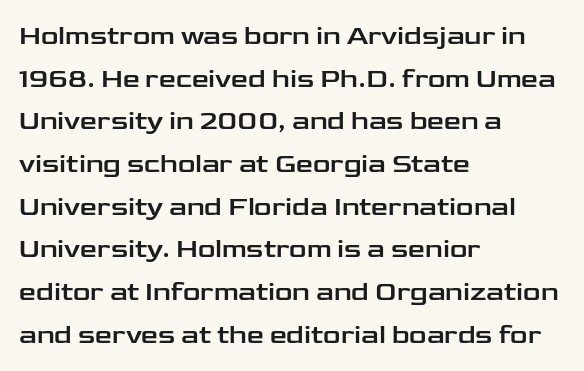
{"italic": "no", "underline": "no", "align": "left", "line_spacing": "normal", "line_spacing_ratio": 1.58, "letter_spacing": "normal", "letter_spacing_em": 0.0, "glyph_px": 27}
